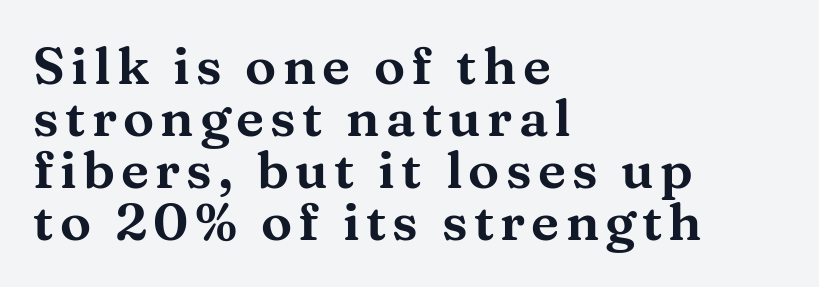
Q: Is the text italic (slanted)? A: No, it is upright.
Q: Is the typeface a serif or a sans-serif typeface? A: Serif.
Q: Is the text underlined? A: No.
Q: How is the paragraph aligned? A: Left-aligned.
Q: Is the spacing between lines tight, normal or loose? A: Tight.
Q: Width (condensed, normal, or wide)? A: Wide.
Q: Stroke contrast? A: Medium.
Q: x-height? A: Medium.
Q: Monospaced? A: No.
